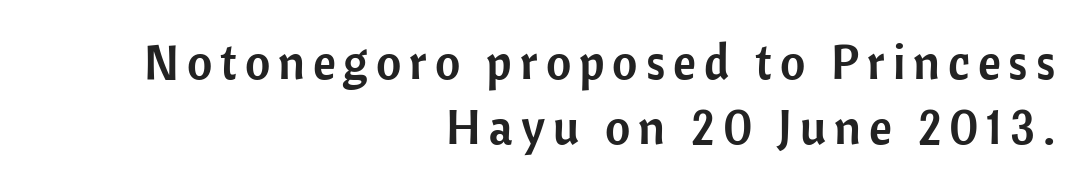
{"serif": "no", "italic": "no", "width": "normal", "stroke_contrast": "low", "x_height": "medium", "monospaced": "no", "underline": "no", "align": "right", "line_spacing": "normal", "line_spacing_ratio": 1.33, "glyph_px": 49}
